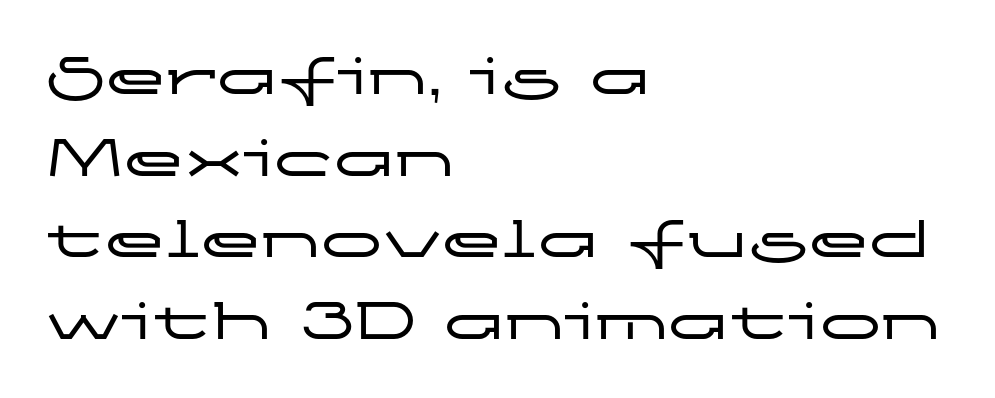
The image shows 61 px wide sans-serif type, upright; set left-aligned, normal line spacing (1.34x), normal letter spacing, not underlined; low stroke contrast and a medium x-height.
